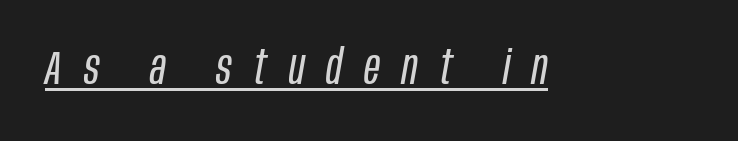
Q: Is the text bold? A: No.
Q: Is the text italic (slanted)? A: Yes, it leans right by about 10 degrees.
Q: Is the text underlined? A: Yes.
Q: Is the spacing between letters normal or unusually wide? A: Unusually wide.
Q: Width (condensed, normal, or wide)? A: Condensed.
Q: Stroke contrast? A: Low.
Q: x-height? A: Large.
Q: Monospaced? A: No.
